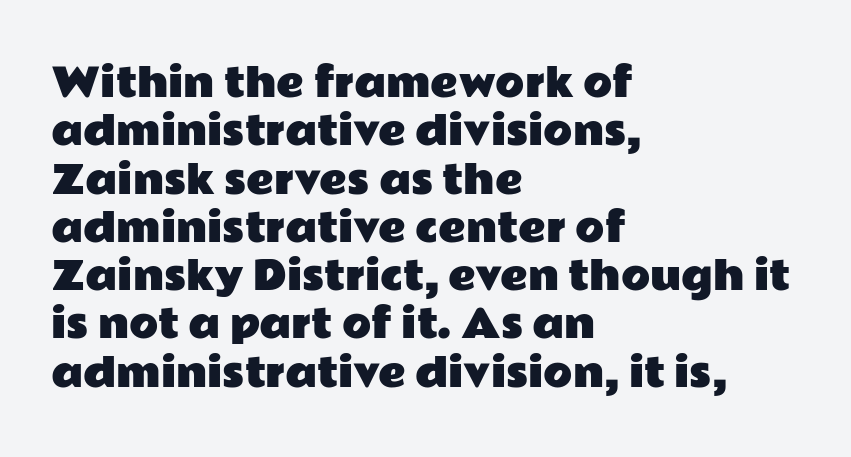
The image shows 38 px wide sans-serif type, upright; set left-aligned, normal line spacing (1.27x), normal letter spacing, not underlined; low stroke contrast and a medium x-height.
